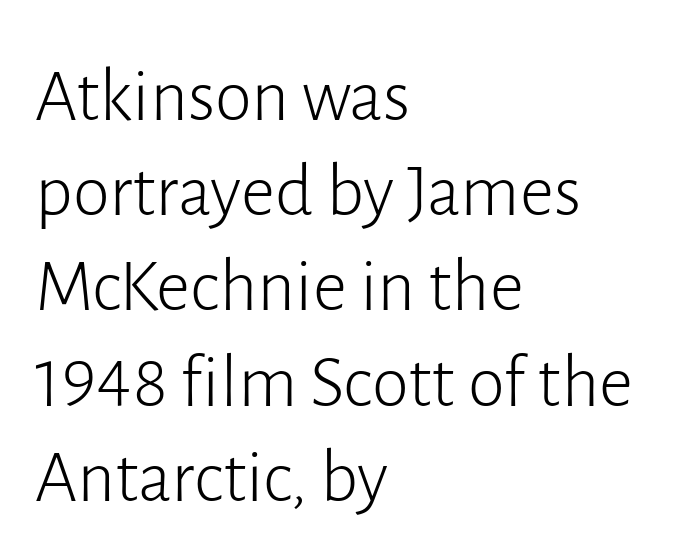
{"serif": "no", "italic": "no", "bold": "no", "weight": "light", "width": "normal", "stroke_contrast": "low", "x_height": "medium", "monospaced": "no", "underline": "no", "align": "left", "line_spacing": "normal", "line_spacing_ratio": 1.27, "letter_spacing": "normal", "letter_spacing_em": 0.0, "glyph_px": 75}
